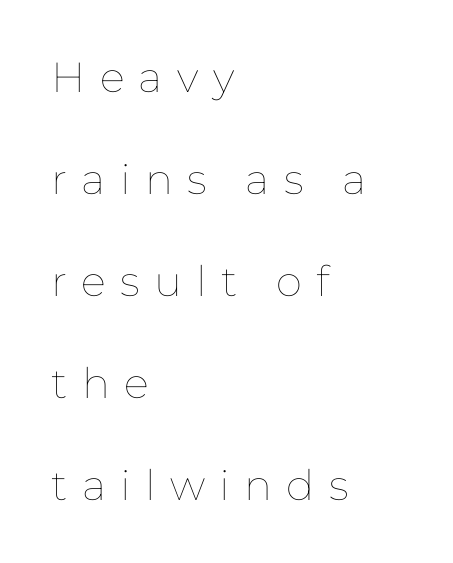
On a weight scale, this lands at 450 or below. Each line starts at the same left margin while the right side varies. Looks like regular typesetting: each glyph gets only the width it needs. The type is letterspaced generously, with wide tracking.
